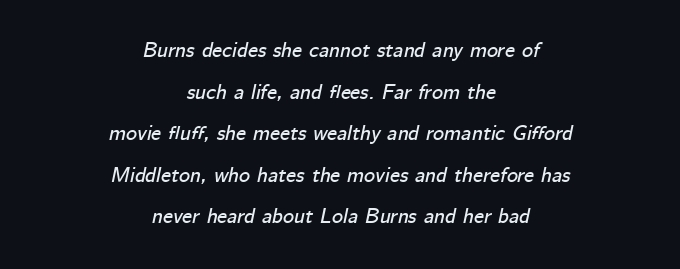
{"italic": "yes", "lean": "right", "slant_degrees": 12, "underline": "no", "align": "center", "line_spacing": "loose", "line_spacing_ratio": 1.98, "letter_spacing": "normal", "letter_spacing_em": 0.0, "glyph_px": 21}
